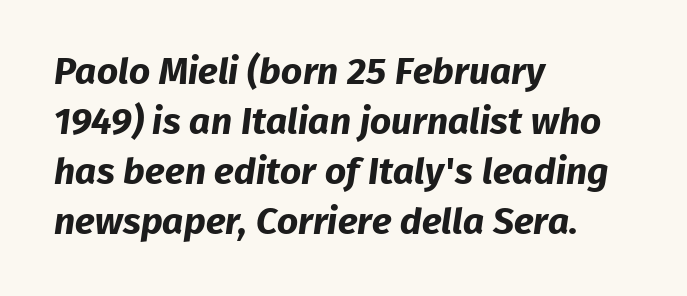
The rendering uses natural spacing where letterforms have individual widths. Nothing sits at the stroke ends, so this counts as sans-serif. Letter spacing: default. This is heavy type, rendered in bold. Horizontally, the lines are justified to the leading edge only. The passage shown is not underscored anywhere.
